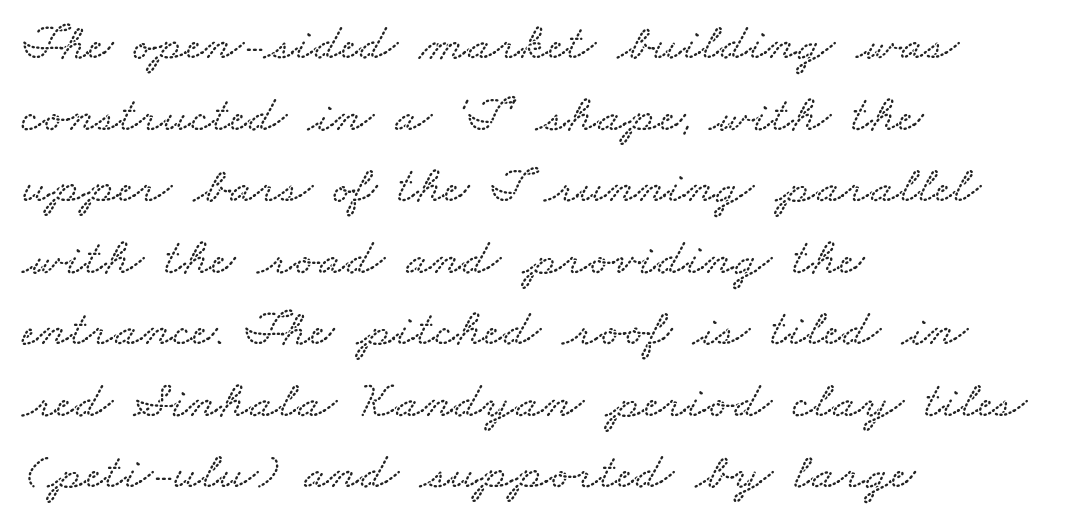
{"width": "wide", "stroke_contrast": "low", "x_height": "small", "monospaced": "no", "underline": "no", "align": "left", "line_spacing": "normal", "line_spacing_ratio": 1.35, "letter_spacing": "normal", "letter_spacing_em": 0.0, "glyph_px": 53}
